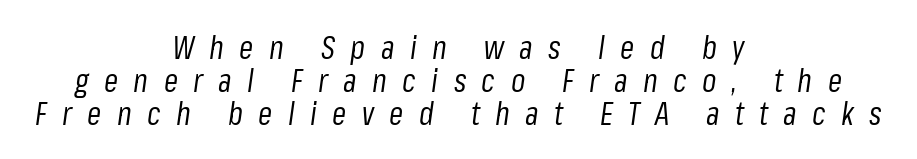
The image shows 32 px regular-weight, condensed type, italic (leaning right); set centered, tight line spacing (1.03x), unusually wide letter spacing (+0.48 em), not underlined; low stroke contrast and a medium x-height.
